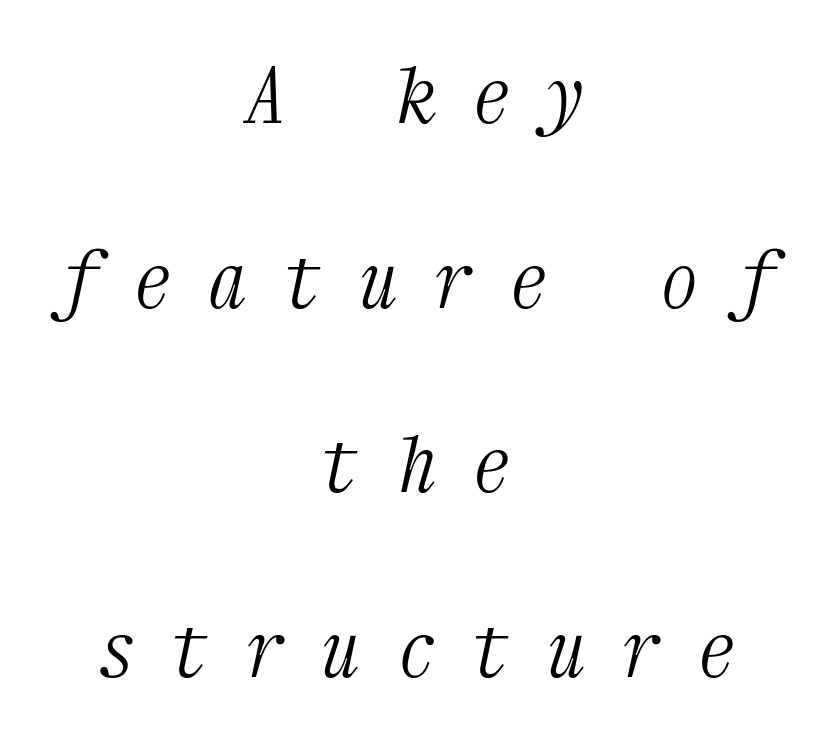
Q: Is the text bold? A: No.
Q: Is the text italic (slanted)? A: Yes, it leans right by about 12 degrees.
Q: Is the typeface a serif or a sans-serif typeface? A: Serif.
Q: Is the text underlined? A: No.
Q: How is the paragraph aligned? A: Centered.
Q: Is the spacing between letters normal or unusually wide? A: Unusually wide.
Q: Is the spacing between lines tight, normal or loose? A: Loose.
Q: Width (condensed, normal, or wide)? A: Condensed.
Q: Stroke contrast? A: Medium.
Q: x-height? A: Medium.
Q: Monospaced? A: Yes.
